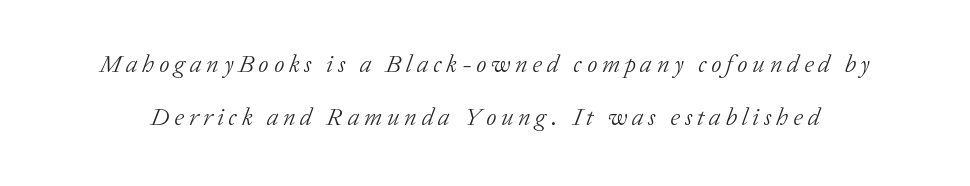
Airy leading. Tall strokes in this sample are angled rather than plumb. These glyphs show unthickened strokes, regular width or finer. The area under the type is left untouched.
